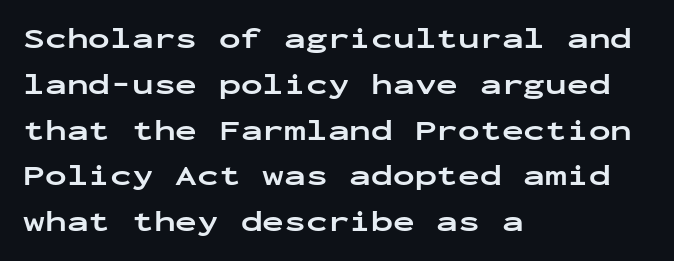
Vertically, the passage feels balanced, rows spaced as you'd expect. Check the space under the baseline: it is left empty. A full-strength bold gives these letters their thick strokes. Teacher's note: observe the even left margin — that is flush-left alignment.
